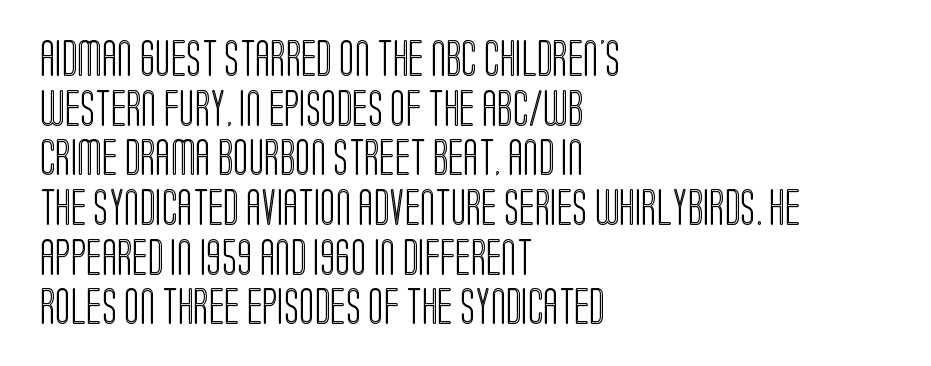
The image shows 36 px condensed type, upright; set left-aligned, normal line spacing (1.38x), normal letter spacing, not underlined; a large x-height.
